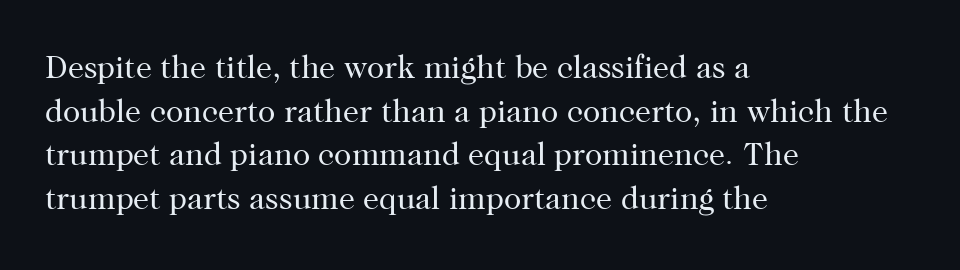
The image shows 32 px regular-weight serif type, upright; set left-aligned, normal line spacing (1.36x), normal letter spacing, not underlined; high stroke contrast and a medium x-height.
